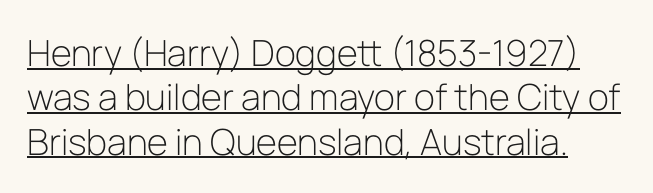
The image shows 36 px light sans-serif type, upright; set line spacing 1.23x, normal letter spacing, underlined; low stroke contrast and a medium x-height.
